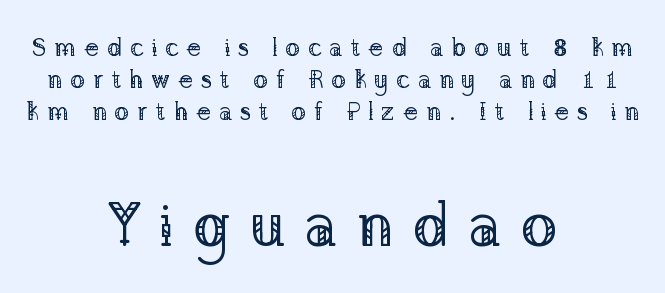
{"serif": "yes", "italic": "no", "bold": "no", "weight": "regular", "width": "normal", "stroke_contrast": "low", "x_height": "medium", "monospaced": "no", "underline": "no", "align": "center", "line_spacing": "normal", "line_spacing_ratio": 1.29, "letter_spacing": "wide", "letter_spacing_em": 0.3, "larger_block": "second", "size_ratio": 2.48, "glyph_px": 62}
